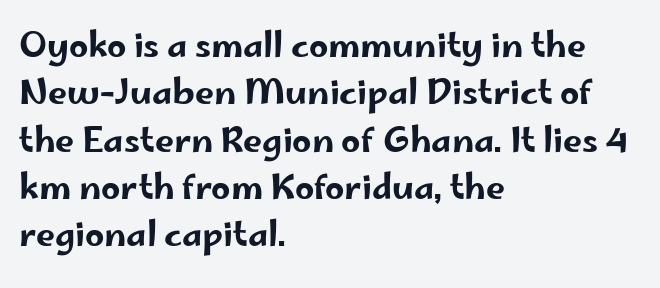
The image shows 34 px wide sans-serif type, upright; set left-aligned, normal line spacing (1.39x), normal letter spacing, not underlined; low stroke contrast and a small x-height.
